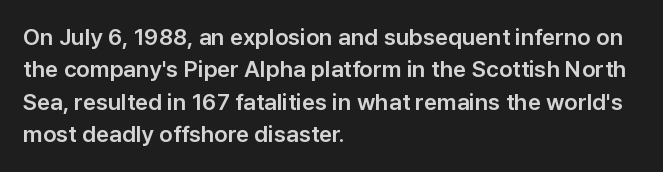
The image shows 23 px text type, upright; set left-aligned, normal line spacing (1.41x), normal letter spacing, not underlined.
